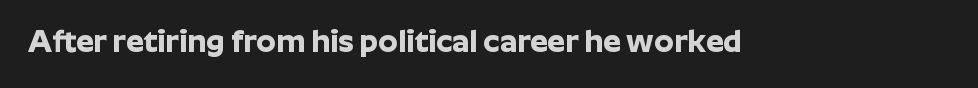
{"serif": "no", "italic": "no", "bold": "yes", "weight": "bold", "width": "normal", "stroke_contrast": "low", "x_height": "medium", "monospaced": "no", "underline": "no", "letter_spacing": "normal", "letter_spacing_em": 0.0, "glyph_px": 31}
